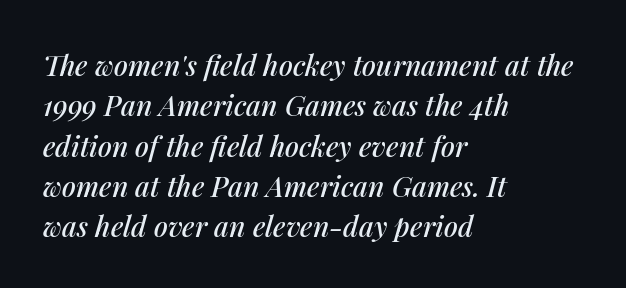
The image shows 28 px text type, italic (leaning right); set left-aligned, normal line spacing (1.44x), normal letter spacing, not underlined; medium stroke contrast and a medium x-height.
